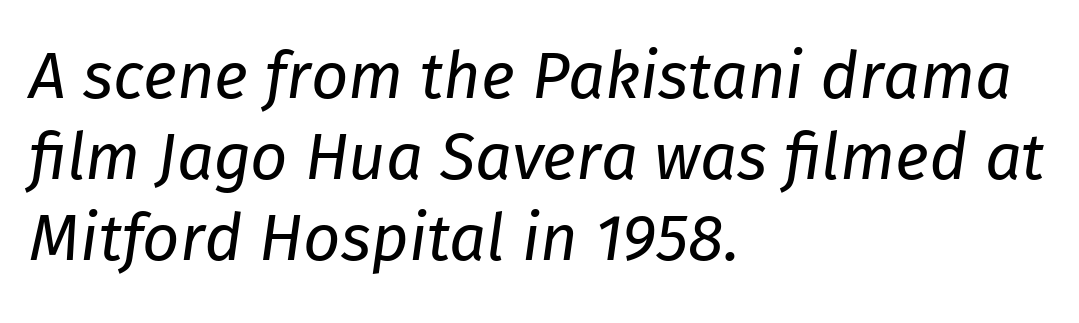
The image shows 65 px regular-weight type, italic (leaning right); set left-aligned, normal line spacing (1.25x), normal letter spacing, not underlined; low stroke contrast and a medium x-height.
